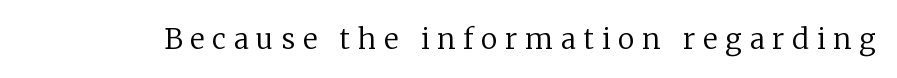
{"serif": "yes", "italic": "no", "bold": "no", "weight": "regular", "width": "normal", "stroke_contrast": "low", "x_height": "medium", "monospaced": "no", "underline": "no", "letter_spacing": "wide", "letter_spacing_em": 0.28, "glyph_px": 28}
